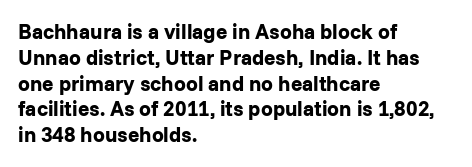
{"italic": "no", "bold": "yes", "underline": "no", "align": "left", "line_spacing_ratio": 1.23, "letter_spacing": "normal", "letter_spacing_em": 0.0, "glyph_px": 21}
